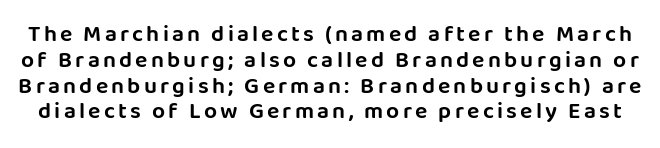
The image shows 23 px text type, upright; set tight line spacing (1.12x), not underlined.
